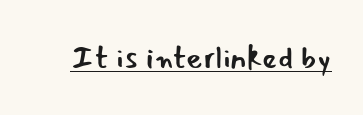
Q: Is the text bold? A: No.
Q: Is the text italic (slanted)? A: No, it is upright.
Q: Is the typeface a serif or a sans-serif typeface? A: Sans-serif.
Q: Is the text underlined? A: Yes.
Q: Is the spacing between letters normal or unusually wide? A: Normal.
Q: Width (condensed, normal, or wide)? A: Normal.
Q: Stroke contrast? A: Low.
Q: x-height? A: Small.
Q: Monospaced? A: No.
